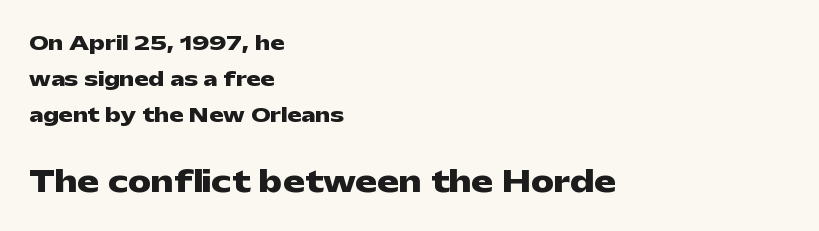
The emphasis by scale lands on block number two, below. Bold? Absolutely — the strokes are thick and heavy. The lettering holds an erect, upright posture throughout. Honestly, there is no underline to notice here at all. The type family on display is of the sans-serif kind. Is this a fixed-width face? No — the glyphs have proportional, varying widths.
